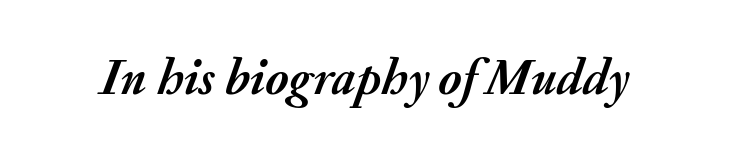
Q: Is the text bold? A: Yes.
Q: Is the text italic (slanted)? A: Yes, it leans right by about 20 degrees.
Q: Is the text underlined? A: No.
Q: Is the spacing between letters normal or unusually wide? A: Normal.
Q: Width (condensed, normal, or wide)? A: Normal.
Q: Stroke contrast? A: Medium.
Q: x-height? A: Small.
Q: Monospaced? A: No.
